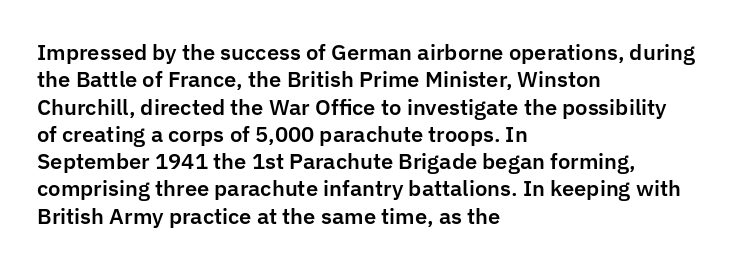
You could call the tracking neutral — neither tight nor loose. Honestly, there is no underline to notice here at all. This is roman type, the default non-slanted kind. Compared with a centered layout, this one pins lines to the left instead. Interline gaps are of average width in this sample.
